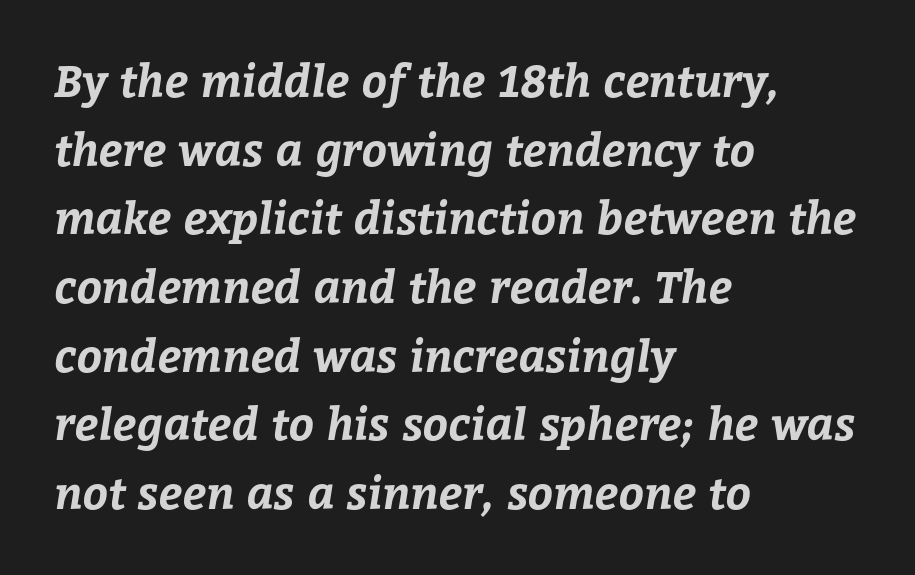
Q: Is the text bold? A: Yes.
Q: Is the text underlined? A: No.
Q: How is the paragraph aligned? A: Left-aligned.
Q: Is the spacing between letters normal or unusually wide? A: Normal.
Q: Is the spacing between lines tight, normal or loose? A: Normal.
Q: Width (condensed, normal, or wide)? A: Normal.
Q: Stroke contrast? A: Low.
Q: x-height? A: Medium.
Q: Monospaced? A: No.
